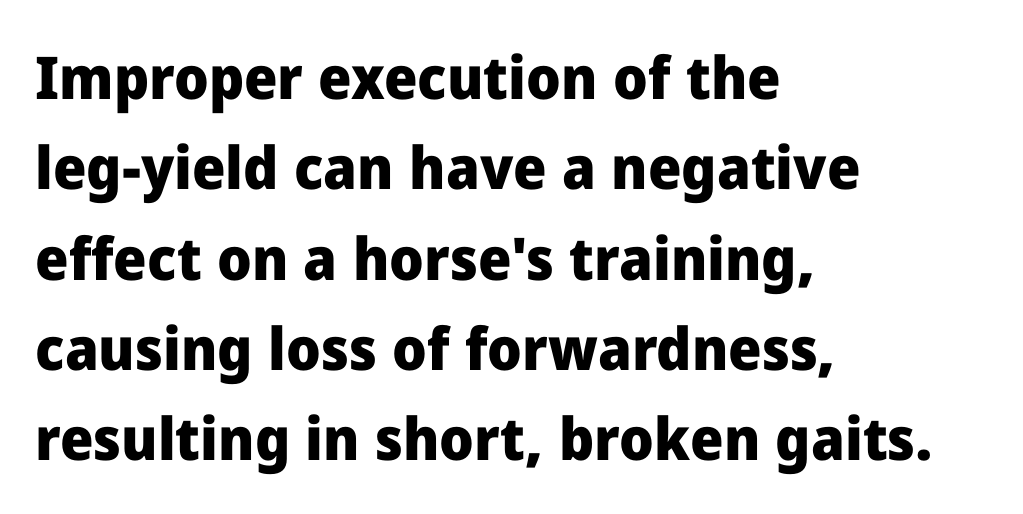
The image shows 59 px heavy sans-serif type, upright; set left-aligned, normal line spacing (1.53x), normal letter spacing, not underlined; low stroke contrast and a medium x-height.
